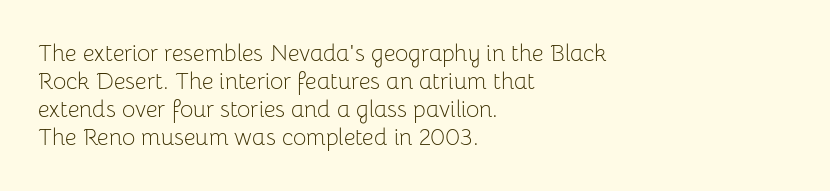
The image shows 23 px text type, upright; set left-aligned, line spacing 1.22x, normal letter spacing, not underlined.
